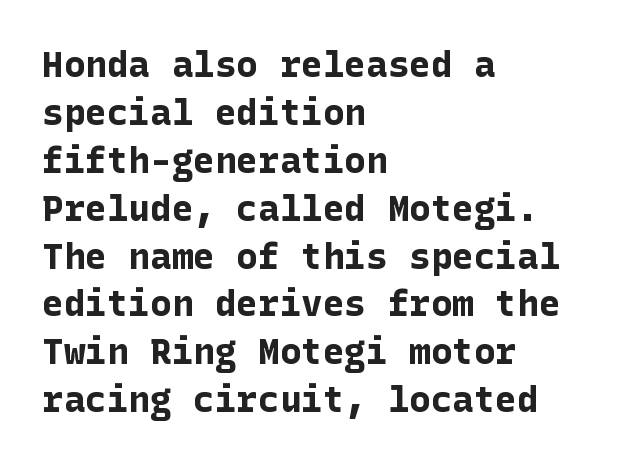
Heavy, bold letterforms. Successive baselines arrive at the customary interval. No word sits above an underline. The tracking reads as untouched default to a designer's eye. The specimen reads as upright at a glance.
